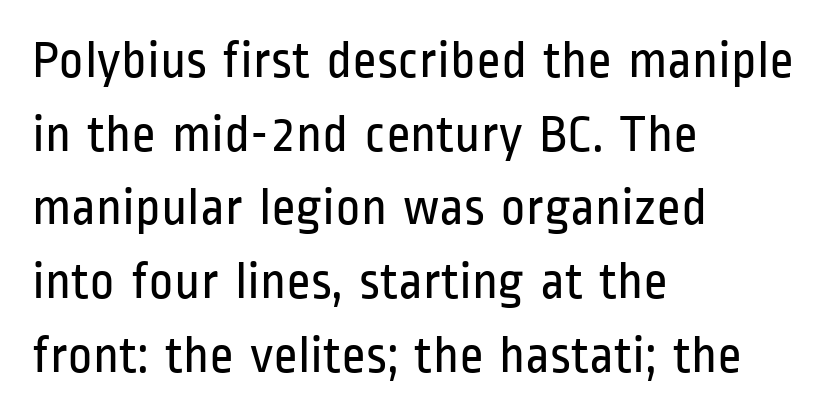
The image shows 53 px regular-weight, condensed sans-serif type, upright; set left-aligned, normal line spacing (1.39x), normal letter spacing, not underlined; low stroke contrast and a medium x-height.
